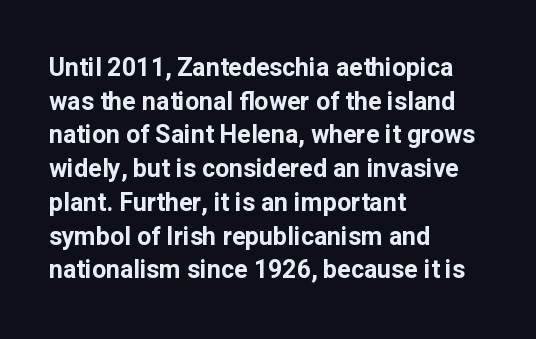
Q: Is the text bold? A: Yes.
Q: Is the text italic (slanted)? A: No, it is upright.
Q: Is the text underlined? A: No.
Q: How is the paragraph aligned? A: Left-aligned.
Q: Is the spacing between letters normal or unusually wide? A: Normal.
Q: Is the spacing between lines tight, normal or loose? A: Normal.
